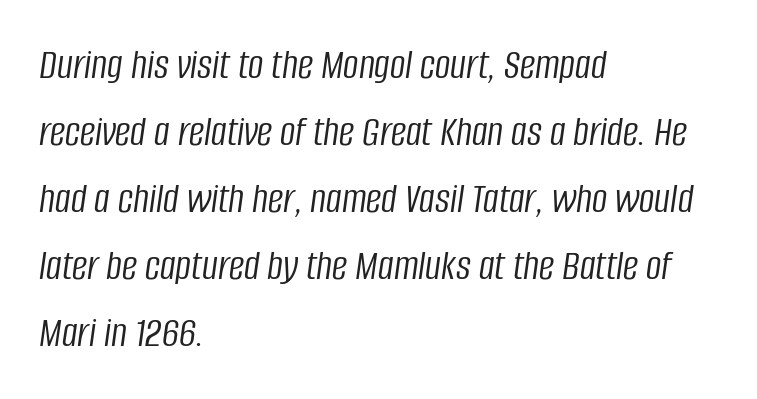
The image shows 43 px light, condensed type, italic (leaning right); set left-aligned, normal line spacing (1.56x), normal letter spacing, not underlined; low stroke contrast and a large x-height.
